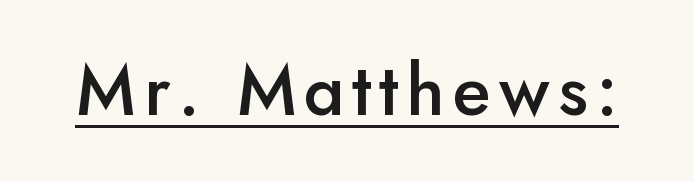
The passage shown is typeset with a sans-serif family. Quick note: not italic, upright. The characters look somewhat weighty, a semibold short of true bold. Emphasis is given by a line drawn under the lettering. The passage shown is typed in a proportional face where columns would drift.
